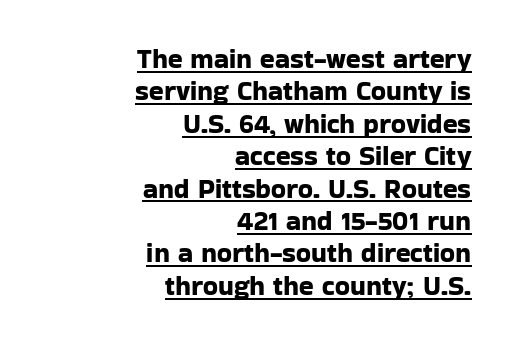
{"italic": "no", "underline": "yes", "align": "right", "line_spacing_ratio": 1.2, "letter_spacing": "normal", "letter_spacing_em": 0.0, "glyph_px": 27}
